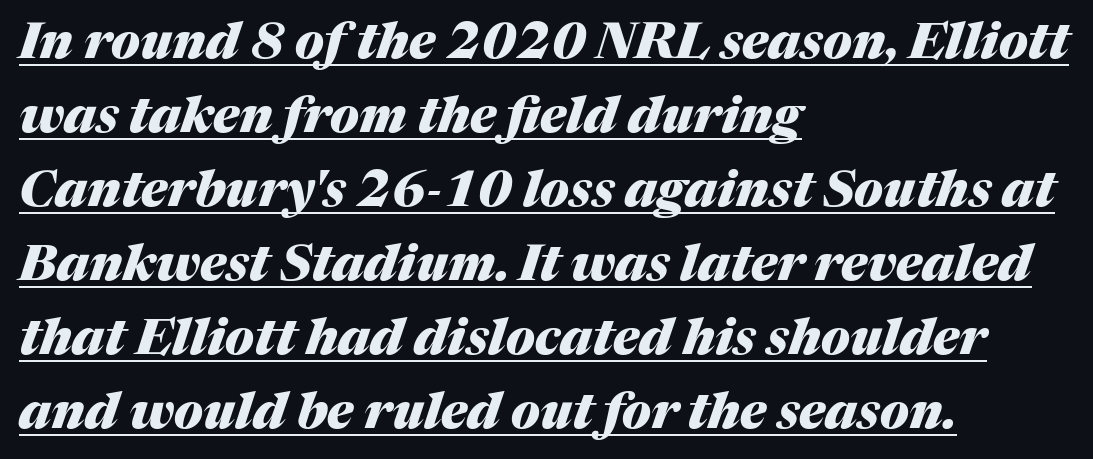
These lines stack with their left ends in a neat column. A normal amount of white space separates one row of letters from the next. Observe the lean: these are italic letterforms. Each word holds together tightly as a unit, with standard inter-letter gaps.
